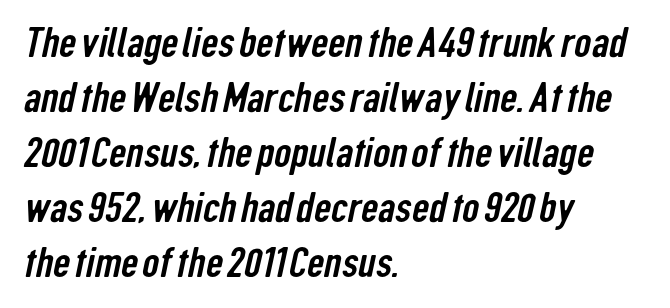
The image shows 42 px condensed sans-serif type; set left-aligned, normal line spacing (1.31x), normal letter spacing, not underlined; low stroke contrast and a medium x-height.
